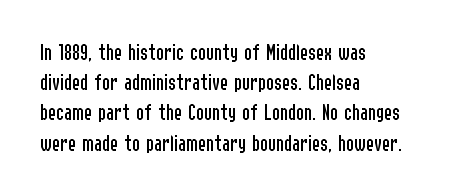
The image shows 24 px text type, upright; set left-aligned, normal line spacing (1.26x), normal letter spacing, not underlined.
